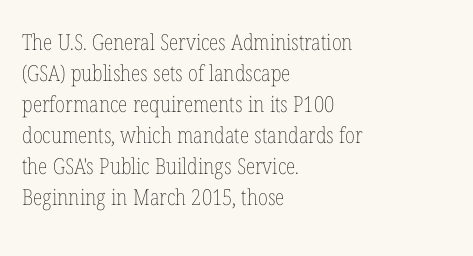
The words here are not underlined. Default kerning and tracking; the words read as compact shapes. The paragraph shown leans on its left margin. Posture: straight, roman, zero tilt. Vertical stems look standard width or narrower in stroke. Vertical spacing — default.
